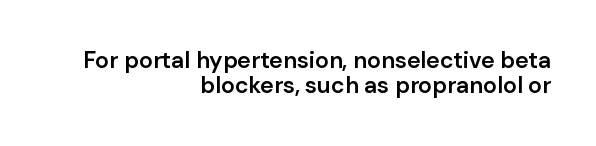
{"italic": "no", "bold": "semi", "underline": "no", "align": "right", "line_spacing": "tight", "line_spacing_ratio": 1.08, "letter_spacing": "normal", "letter_spacing_em": 0.0, "glyph_px": 23}
